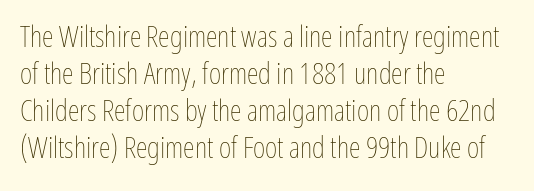
{"italic": "no", "bold": "no", "weight": "thin", "width": "condensed", "stroke_contrast": "low", "x_height": "medium", "monospaced": "no", "underline": "no", "align": "left", "line_spacing_ratio": 1.23, "letter_spacing": "normal", "letter_spacing_em": 0.0, "glyph_px": 30}
